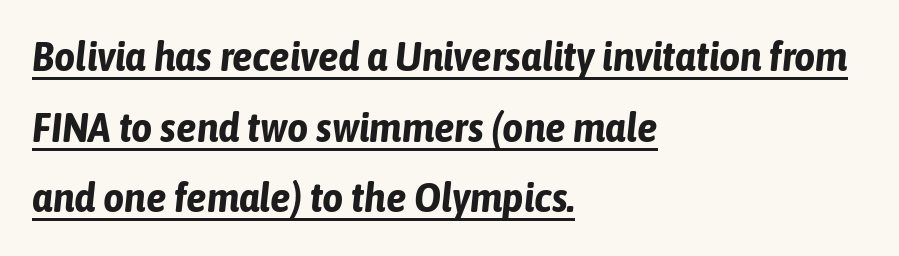
{"italic": "yes", "lean": "right", "slant_degrees": 6, "bold": "yes", "weight": "bold", "width": "condensed", "stroke_contrast": "low", "x_height": "medium", "monospaced": "no", "underline": "yes", "align": "left", "line_spacing_ratio": 1.72, "letter_spacing": "normal", "letter_spacing_em": 0.0, "glyph_px": 41}
